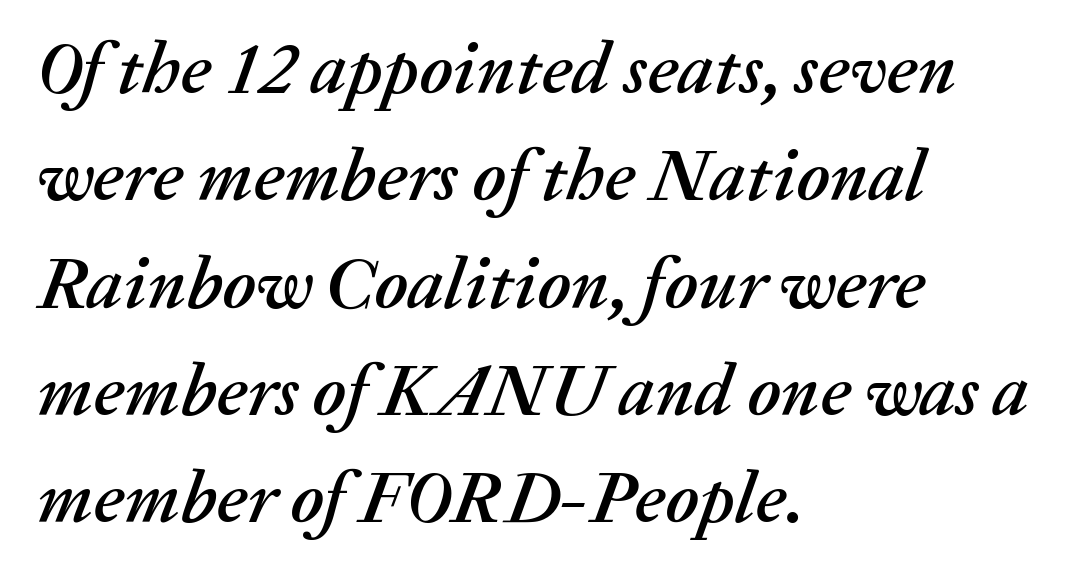
{"italic": "yes", "lean": "right", "slant_degrees": 20, "width": "normal", "stroke_contrast": "medium", "x_height": "medium", "monospaced": "no", "underline": "no", "align": "left", "line_spacing": "normal", "line_spacing_ratio": 1.47, "letter_spacing": "normal", "letter_spacing_em": 0.0, "glyph_px": 73}
